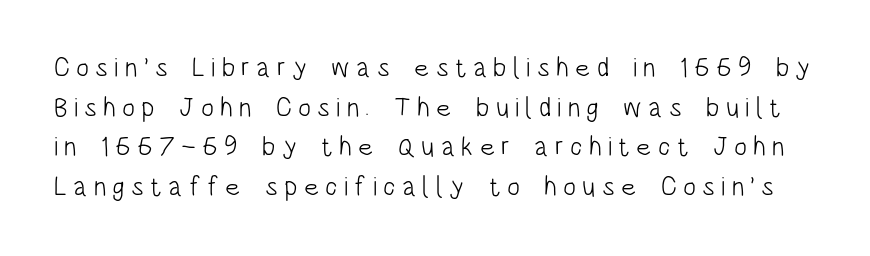
The image shows 27 px text type, upright; set normal line spacing (1.47x), unusually wide letter spacing (+0.23 em), not underlined.
